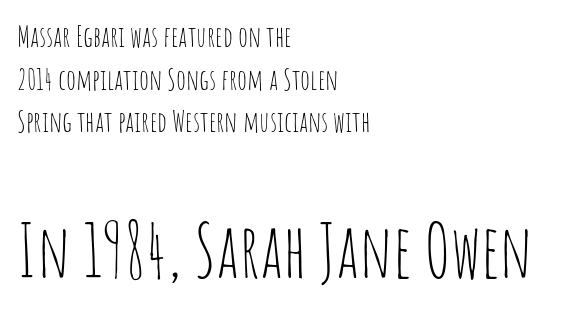
These lines are rendered in a variable-pitch font. A bare baseline throughout the passage. The font's upright variant was chosen for this text. Serifs: no, the terminals of the letterforms are clean. The designer gave the closing block more size than the opening block. The letters look calm and open, with moderate or lighter stems.
